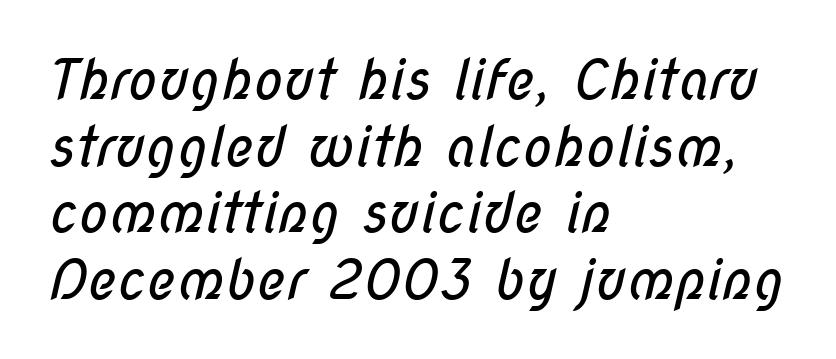
{"serif": "no", "bold": "no", "weight": "regular", "width": "condensed", "stroke_contrast": "low", "x_height": "medium", "monospaced": "no", "underline": "no", "align": "left", "line_spacing_ratio": 1.21, "letter_spacing": "normal", "letter_spacing_em": 0.0, "glyph_px": 55}
